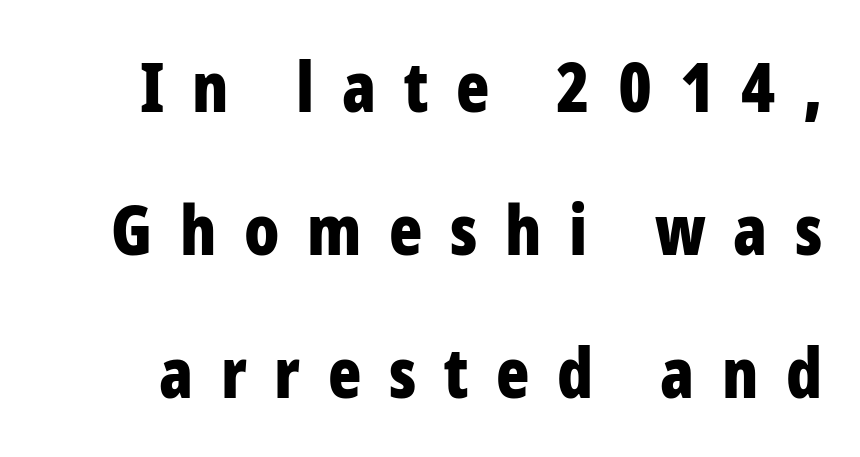
Q: Is the text bold? A: Yes.
Q: Is the text italic (slanted)? A: No, it is upright.
Q: Is the typeface a serif or a sans-serif typeface? A: Sans-serif.
Q: Is the text underlined? A: No.
Q: Is the spacing between letters normal or unusually wide? A: Unusually wide.
Q: Is the spacing between lines tight, normal or loose? A: Loose.
Q: Width (condensed, normal, or wide)? A: Condensed.
Q: Stroke contrast? A: Low.
Q: x-height? A: Medium.
Q: Monospaced? A: No.
